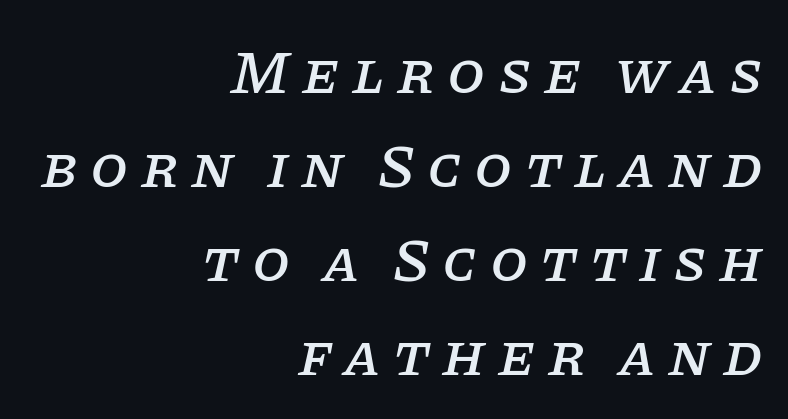
Q: Is the text italic (slanted)? A: Yes, it leans right by about 11 degrees.
Q: Is the typeface a serif or a sans-serif typeface? A: Serif.
Q: Is the text underlined? A: No.
Q: How is the paragraph aligned? A: Right-aligned.
Q: Is the spacing between letters normal or unusually wide? A: Unusually wide.
Q: Is the spacing between lines tight, normal or loose? A: Normal.
Q: Width (condensed, normal, or wide)? A: Normal.
Q: Stroke contrast? A: Low.
Q: x-height? A: Large.
Q: Monospaced? A: No.
